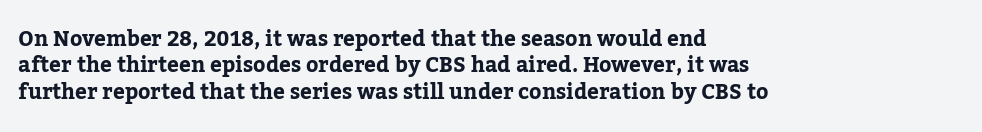
The image shows 21 px text type, upright; set left-aligned, normal line spacing (1.26x), normal letter spacing, not underlined.
